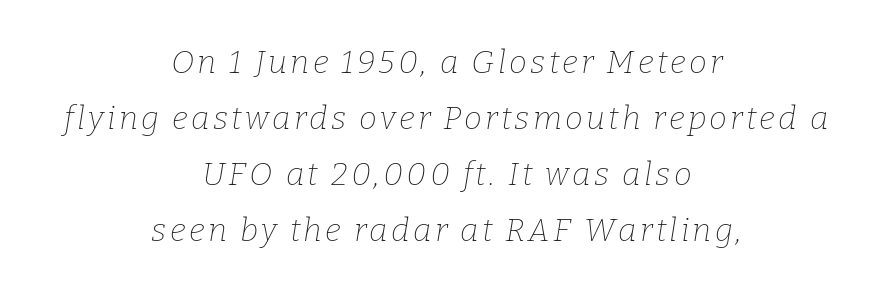
{"serif": "yes", "italic": "yes", "lean": "right", "slant_degrees": 9, "bold": "no", "weight": "thin", "width": "normal", "stroke_contrast": "low", "x_height": "medium", "monospaced": "no", "underline": "no", "align": "center", "line_spacing_ratio": 1.75, "glyph_px": 32}
